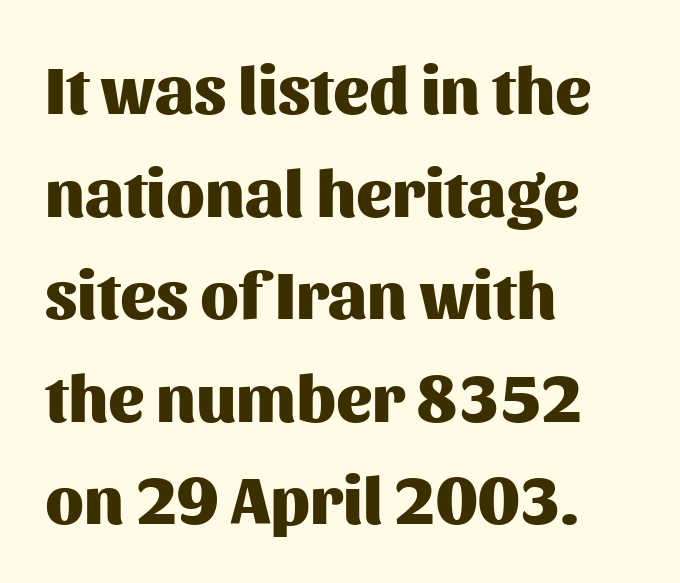
The image shows 67 px heavy sans-serif type, upright; set left-aligned, normal line spacing (1.53x), normal letter spacing, not underlined; medium stroke contrast and a medium x-height.
